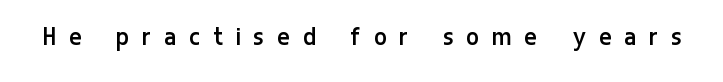
{"serif": "no", "italic": "no", "bold": "no", "weight": "regular", "width": "condensed", "stroke_contrast": "low", "x_height": "medium", "monospaced": "no", "underline": "no", "letter_spacing": "wide", "letter_spacing_em": 0.48, "glyph_px": 29}
